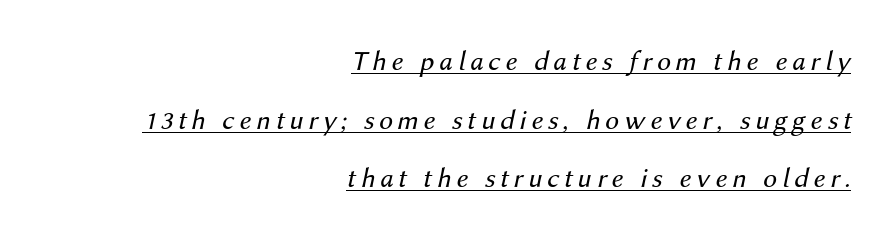
The image shows 28 px regular-weight type, italic (leaning right); set right-aligned, loose line spacing (2.09x), underlined; medium stroke contrast and a medium x-height.
